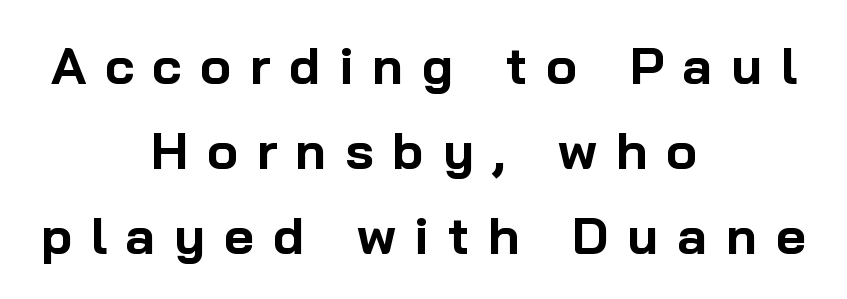
Only glyphs here, with clear space below each row. Leftover space on each line is divided equally before and after the words. No feet cap the strokes, marking this as sans-serif type. Strong, thick strokes mark this as bold type. In terms of leading, this rendering sits right in the middle.
